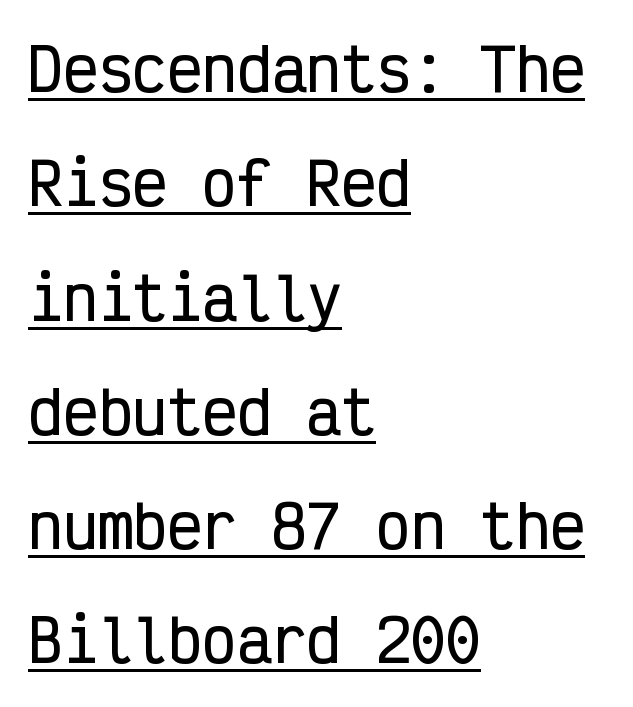
{"serif": "no", "italic": "no", "width": "condensed", "stroke_contrast": "low", "x_height": "medium", "monospaced": "yes", "underline": "yes", "align": "left", "line_spacing": "loose", "line_spacing_ratio": 1.97, "letter_spacing": "normal", "letter_spacing_em": 0.0, "glyph_px": 58}
